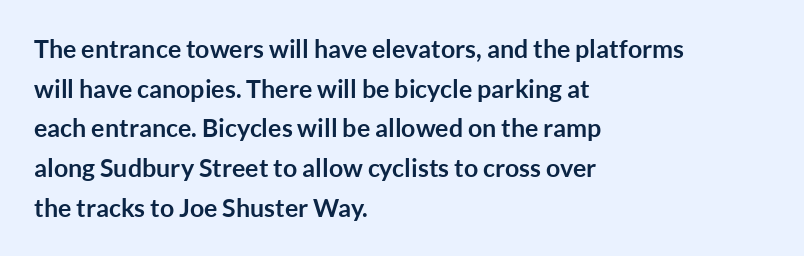
Q: Is the text bold? A: Yes.
Q: Is the text italic (slanted)? A: No, it is upright.
Q: Is the text underlined? A: No.
Q: How is the paragraph aligned? A: Left-aligned.
Q: Is the spacing between letters normal or unusually wide? A: Normal.
Q: Is the spacing between lines tight, normal or loose? A: Normal.
